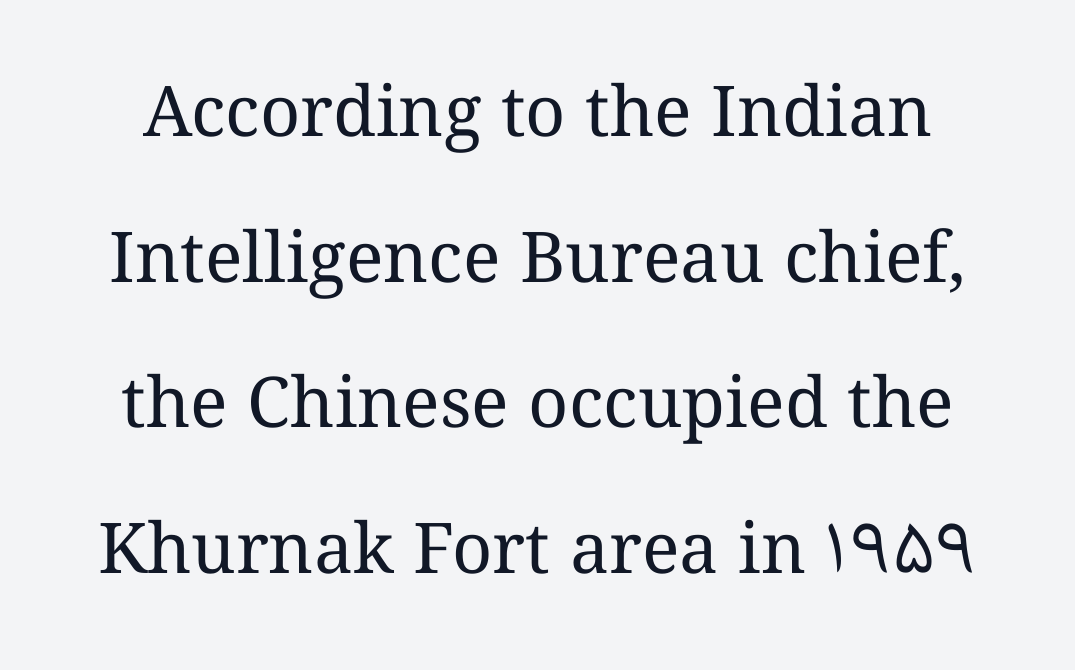
The image shows 70 px regular-weight type, upright; set loose line spacing (2.08x), normal letter spacing, not underlined; medium stroke contrast and a medium x-height.
